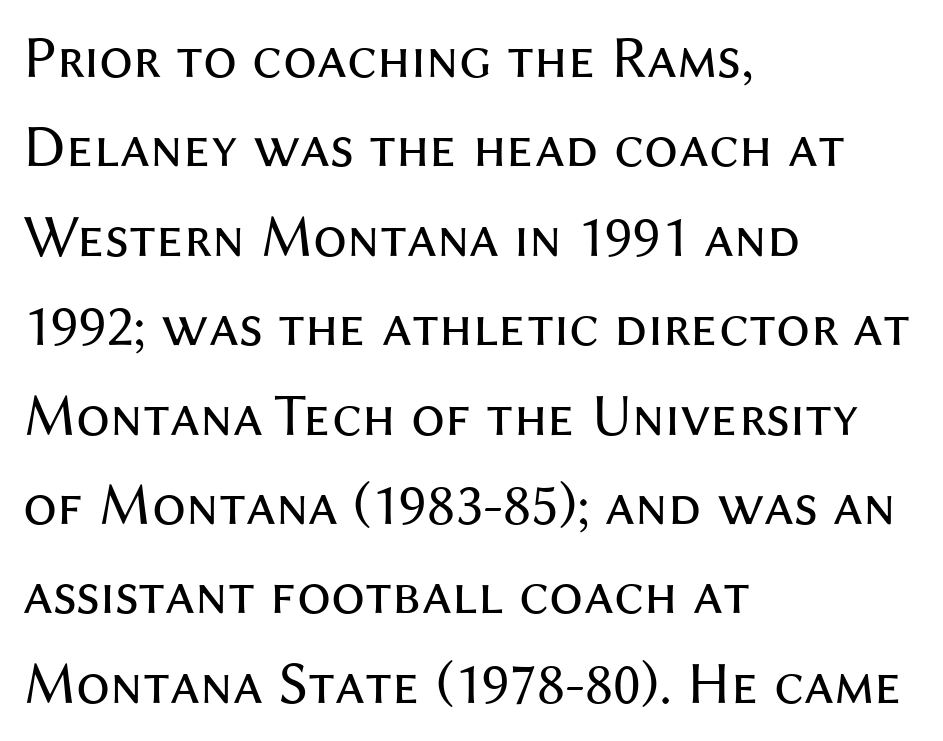
Looks like regular typesetting: each glyph gets only the width it needs. No feet cap the strokes, marking this as sans-serif type. The font sits on the lighter half of the weight spectrum, regular included. You could call the tracking neutral — neither tight nor loose. The words here are not underlined.
